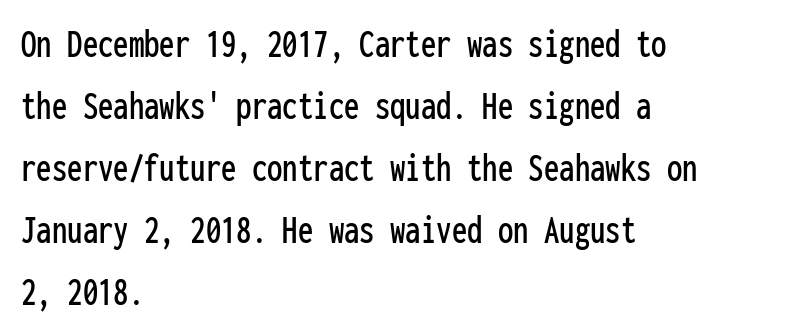
{"serif": "no", "italic": "no", "width": "condensed", "stroke_contrast": "low", "x_height": "medium", "monospaced": "yes", "underline": "no", "align": "left", "line_spacing": "normal", "line_spacing_ratio": 1.51, "letter_spacing": "normal", "letter_spacing_em": 0.0, "glyph_px": 41}
